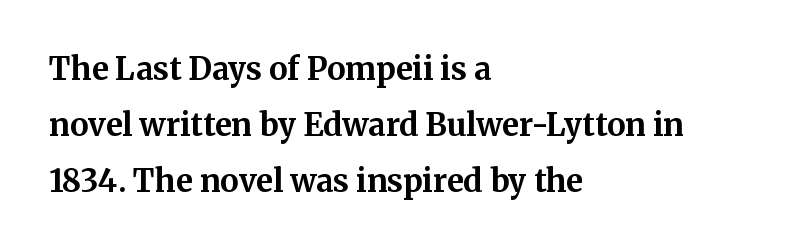
The image shows 31 px bold serif type, upright; set left-aligned, line spacing 1.81x, normal letter spacing, not underlined; medium stroke contrast and a medium x-height.
